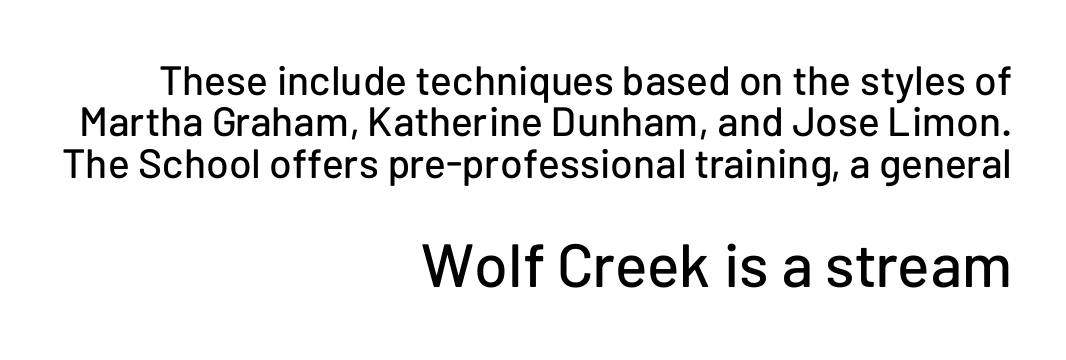
Q: Is the text italic (slanted)? A: No, it is upright.
Q: Is the typeface a serif or a sans-serif typeface? A: Sans-serif.
Q: Is the text underlined? A: No.
Q: How is the paragraph aligned? A: Right-aligned.
Q: Is the spacing between letters normal or unusually wide? A: Normal.
Q: Is the spacing between lines tight, normal or loose? A: Tight.
Q: Which block of text is set in a larger size, the first (top) or the second (bottom)? A: The second (bottom) one.
Q: Width (condensed, normal, or wide)? A: Normal.
Q: Stroke contrast? A: Low.
Q: x-height? A: Medium.
Q: Monospaced? A: No.
